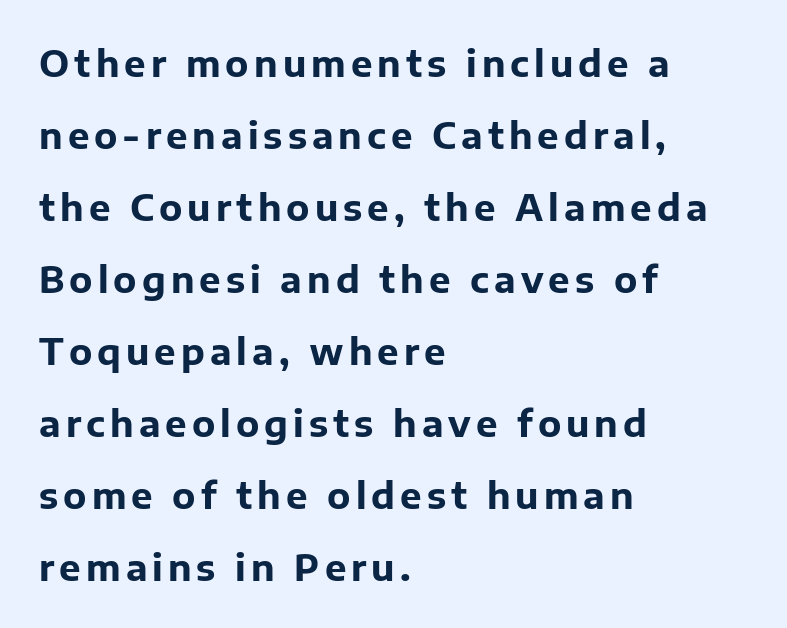
These lines were composed using upright roman letters. Where is the straight margin? On the left. Character widths vary here, with narrow letters taking less room than wide ones. Widely set lines give the paragraph a tall, airy silhouette. The space beneath each line is pristine and unruled. To sum up the face: it is a sans, with no serifs.
